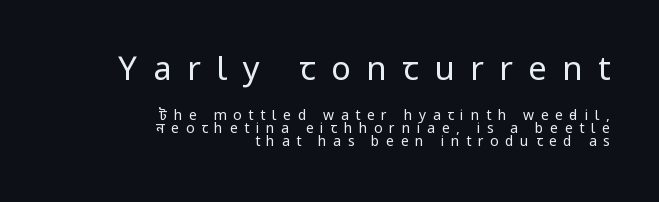
Q: Is the text bold? A: No.
Q: Is the text italic (slanted)? A: No, it is upright.
Q: Is the typeface a serif or a sans-serif typeface? A: Sans-serif.
Q: Is the text underlined? A: No.
Q: How is the paragraph aligned? A: Right-aligned.
Q: Is the spacing between letters normal or unusually wide? A: Unusually wide.
Q: Is the spacing between lines tight, normal or loose? A: Tight.
Q: Which block of text is set in a larger size, the first (top) or the second (bottom)? A: The first (top) one.
Q: Width (condensed, normal, or wide)? A: Condensed.
Q: Stroke contrast? A: Low.
Q: x-height? A: Large.
Q: Monospaced? A: No.
